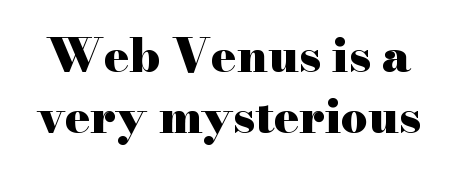
You can tell from the footed stems that serif type was used. The gaps between neighbouring characters are ordinary and unremarkable. Descenders are the only things crossing below the line. I'd describe the lettering as bold — thick and assertive.
